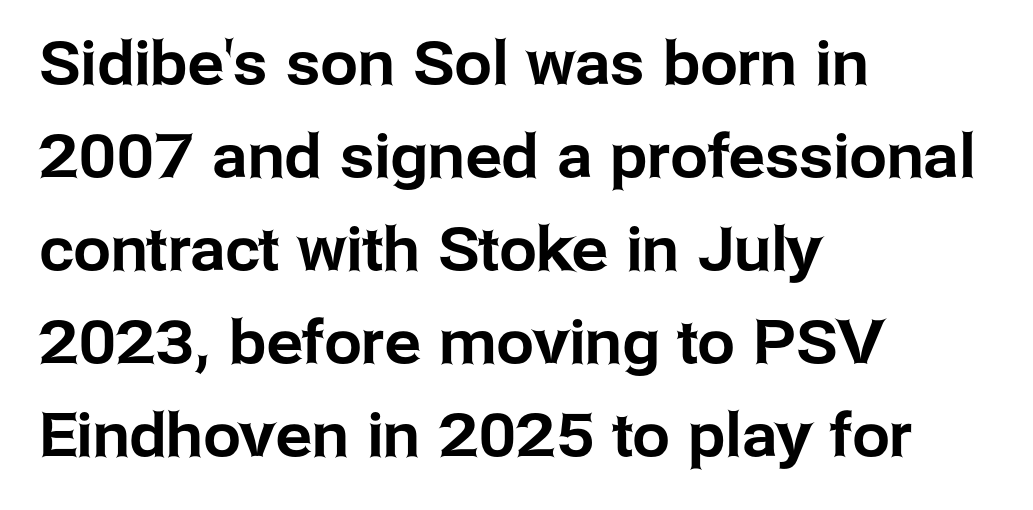
{"serif": "no", "italic": "no", "width": "normal", "stroke_contrast": "low", "x_height": "medium", "monospaced": "no", "underline": "no", "align": "left", "line_spacing": "normal", "line_spacing_ratio": 1.55, "letter_spacing": "normal", "letter_spacing_em": 0.0, "glyph_px": 60}
